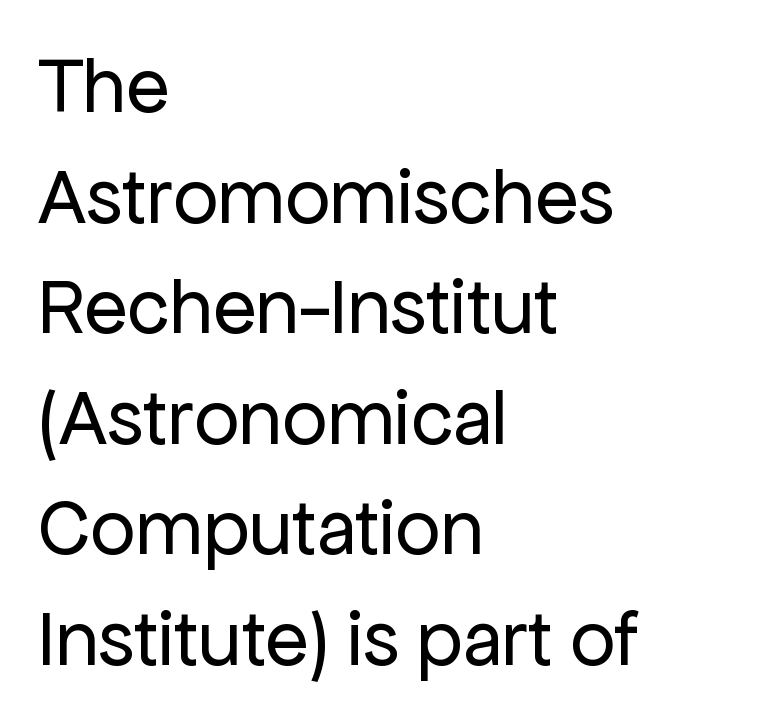
Here the designer chose a conventional face with non-uniform glyph widths. Glance below the letters and you will spot only blank space. When letters stand straight like this, we call the style roman or upright. Every row of glyphs begins at an identical x-position on the left.
